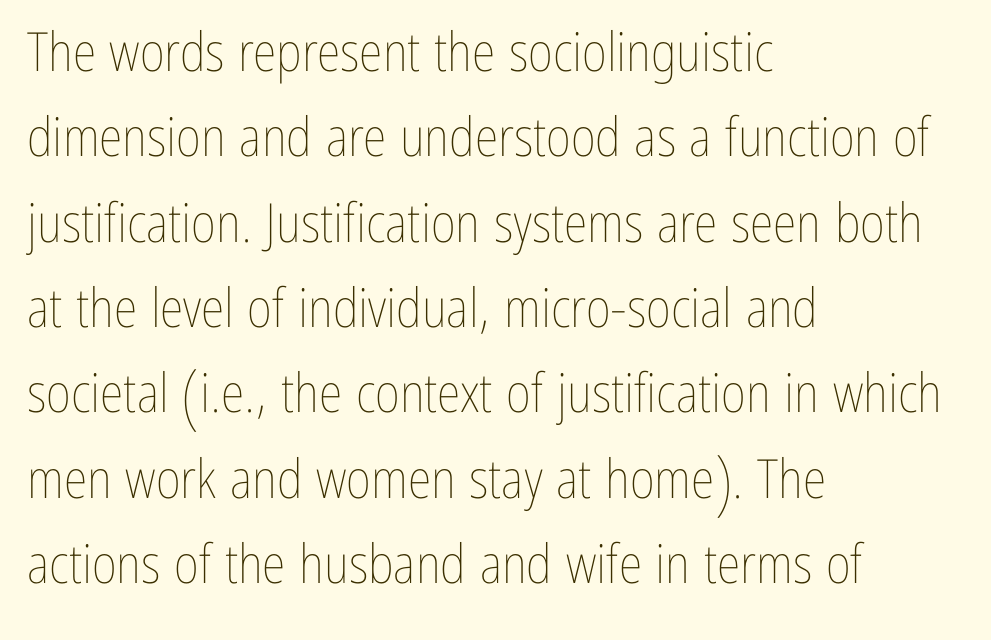
The image shows 54 px thin, condensed type, upright; set left-aligned, normal line spacing (1.58x), normal letter spacing, not underlined; low stroke contrast and a medium x-height.
